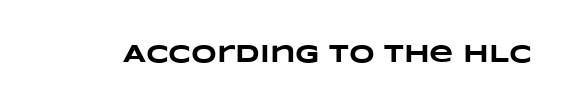
Q: Is the text bold? A: Yes.
Q: Is the text underlined? A: No.
Q: Is the spacing between letters normal or unusually wide? A: Normal.
